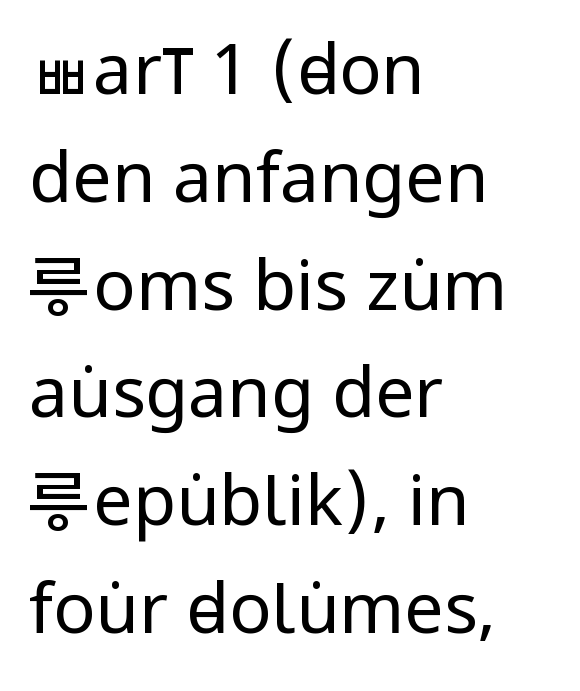
Q: Is the text bold? A: No.
Q: Is the text italic (slanted)? A: No, it is upright.
Q: Is the typeface a serif or a sans-serif typeface? A: Sans-serif.
Q: Is the text underlined? A: No.
Q: How is the paragraph aligned? A: Left-aligned.
Q: Is the spacing between letters normal or unusually wide? A: Normal.
Q: Is the spacing between lines tight, normal or loose? A: Normal.
Q: Width (condensed, normal, or wide)? A: Condensed.
Q: Stroke contrast? A: Low.
Q: x-height? A: Large.
Q: Monospaced? A: No.
